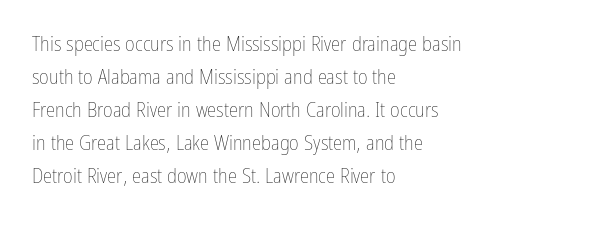
The image shows 21 px text type, upright; set left-aligned, normal line spacing (1.57x), normal letter spacing, not underlined.
